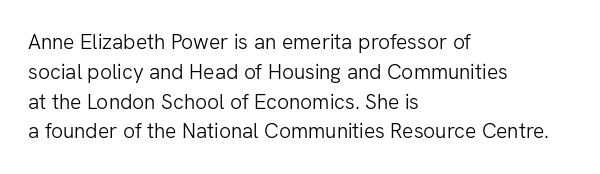
{"italic": "no", "bold": "no", "underline": "no", "align": "left", "line_spacing": "normal", "line_spacing_ratio": 1.42, "letter_spacing": "normal", "letter_spacing_em": 0.0, "glyph_px": 21}
